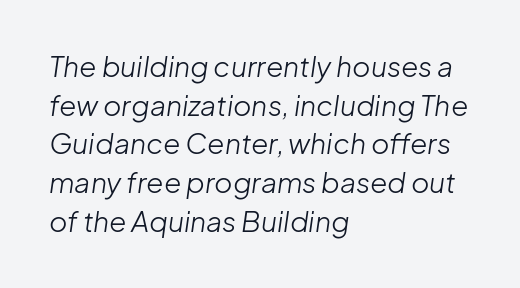
Q: Is the text bold? A: No.
Q: Is the text italic (slanted)? A: Yes, it leans right by about 8 degrees.
Q: Is the text underlined? A: No.
Q: How is the paragraph aligned? A: Left-aligned.
Q: Is the spacing between letters normal or unusually wide? A: Normal.
Q: Is the spacing between lines tight, normal or loose? A: Normal.
Q: Width (condensed, normal, or wide)? A: Normal.
Q: Stroke contrast? A: Low.
Q: x-height? A: Medium.
Q: Monospaced? A: No.
